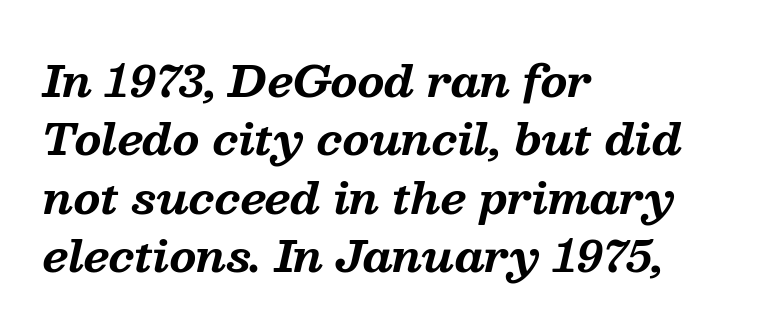
The image shows 43 px bold serif type, italic (leaning right); set left-aligned, normal line spacing (1.36x), normal letter spacing, not underlined; medium stroke contrast and a medium x-height.
